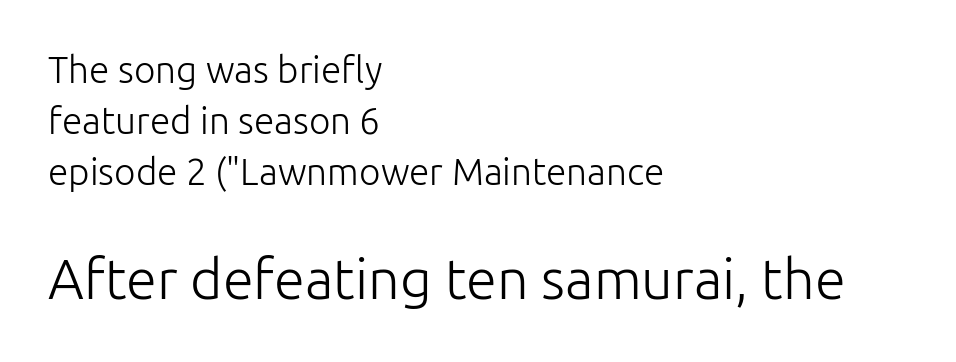
Q: Is the text bold? A: No.
Q: Is the text italic (slanted)? A: No, it is upright.
Q: Is the typeface a serif or a sans-serif typeface? A: Sans-serif.
Q: Is the text underlined? A: No.
Q: How is the paragraph aligned? A: Left-aligned.
Q: Is the spacing between letters normal or unusually wide? A: Normal.
Q: Is the spacing between lines tight, normal or loose? A: Normal.
Q: Which block of text is set in a larger size, the first (top) or the second (bottom)? A: The second (bottom) one.
Q: Width (condensed, normal, or wide)? A: Normal.
Q: Stroke contrast? A: Low.
Q: x-height? A: Medium.
Q: Monospaced? A: No.
